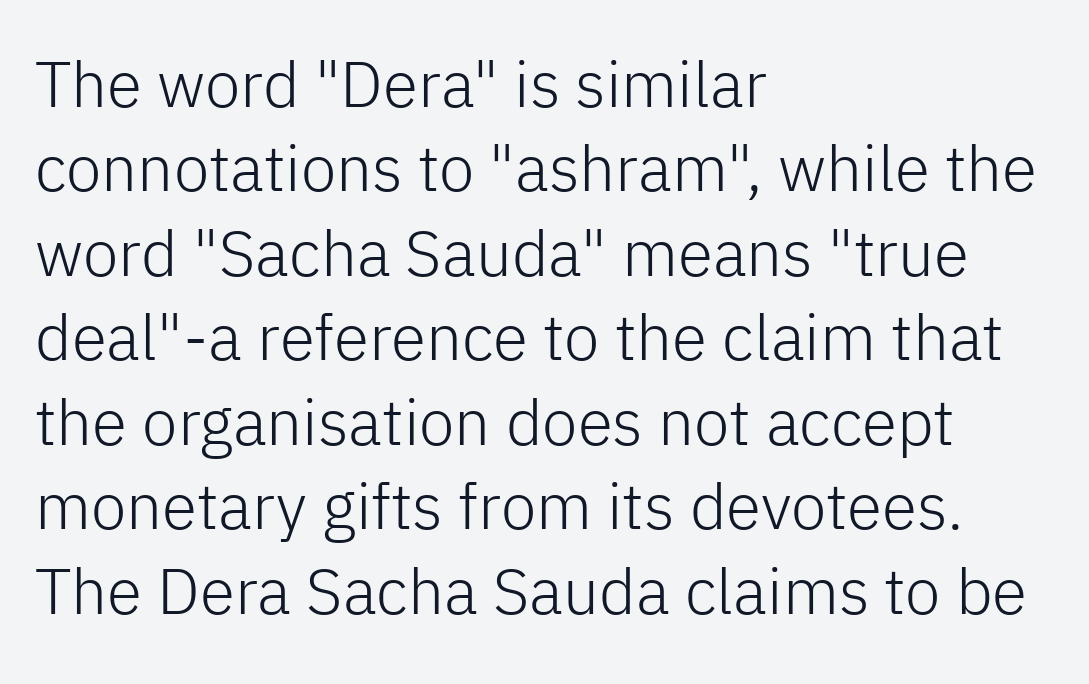
Characters follow at the spacing the type designer built in. No extra ink here — the face is not bold. This sample is left-justified, so line endings fall wherever the words run out. A clean baseline with only descenders dipping below it.
